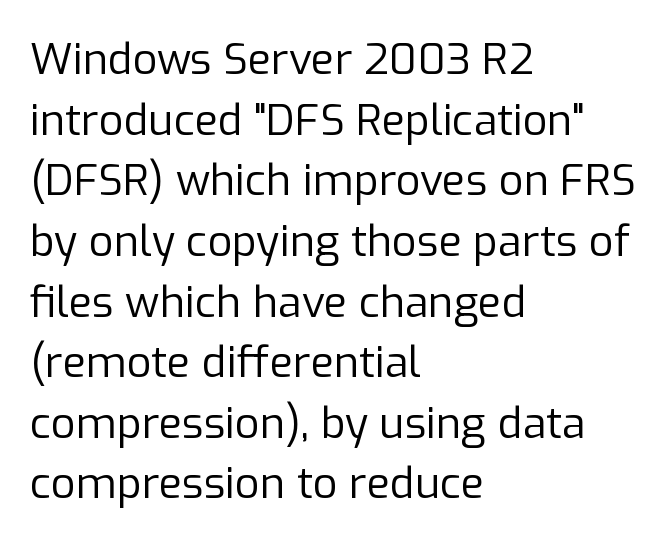
Q: Is the text bold? A: No.
Q: Is the text italic (slanted)? A: No, it is upright.
Q: Is the typeface a serif or a sans-serif typeface? A: Sans-serif.
Q: Is the text underlined? A: No.
Q: How is the paragraph aligned? A: Left-aligned.
Q: Is the spacing between letters normal or unusually wide? A: Normal.
Q: Is the spacing between lines tight, normal or loose? A: Normal.
Q: Width (condensed, normal, or wide)? A: Normal.
Q: Stroke contrast? A: Low.
Q: x-height? A: Medium.
Q: Monospaced? A: No.
